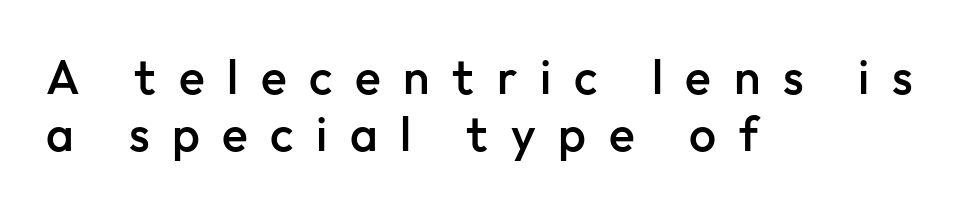
The image shows 48 px semibold sans-serif type, upright; set left-aligned, line spacing 1.19x, unusually wide letter spacing (+0.47 em), not underlined; low stroke contrast and a medium x-height.
